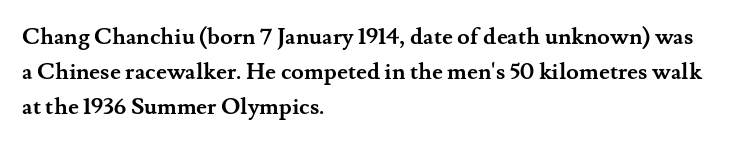
The image shows 23 px bold type, upright; set left-aligned, normal line spacing (1.53x), normal letter spacing, not underlined.
